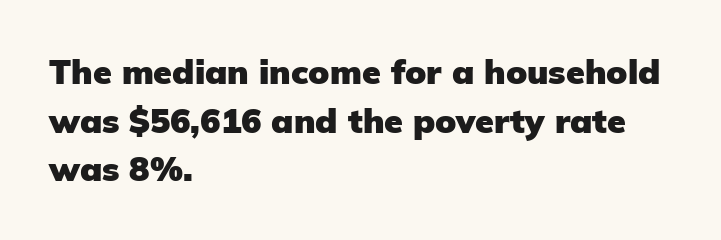
Typeset ragged right — the left edge is the straight one. Rule under the text: the space is simply empty. Nothing sits at the stroke ends, so this counts as sans-serif. A typesetter would call this proportional, since set widths differ per character. Italic: no, the glyphs are upright roman.
